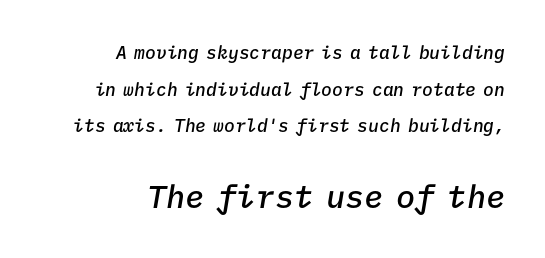
{"italic": "yes", "lean": "right", "slant_degrees": 9, "bold": "semi", "weight": "semibold", "width": "normal", "stroke_contrast": "low", "x_height": "medium", "monospaced": "yes", "underline": "no", "align": "right", "line_spacing": "loose", "line_spacing_ratio": 2.03, "letter_spacing": "normal", "letter_spacing_em": 0.0, "larger_block": "second", "size_ratio": 1.78, "glyph_px": 32}
